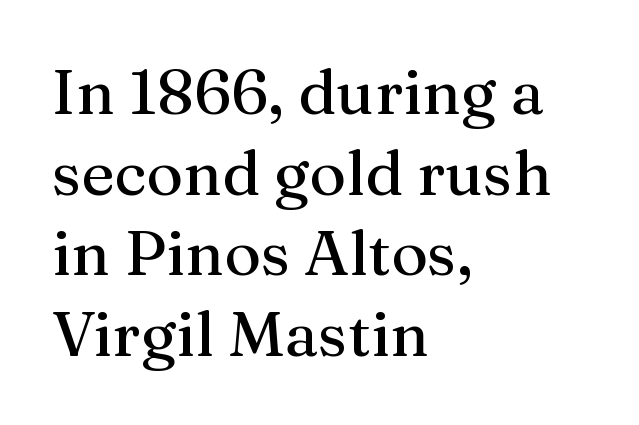
{"serif": "yes", "italic": "no", "width": "normal", "stroke_contrast": "medium", "x_height": "medium", "monospaced": "no", "underline": "no", "align": "left", "line_spacing": "normal", "line_spacing_ratio": 1.28, "letter_spacing": "normal", "letter_spacing_em": 0.0, "glyph_px": 63}
